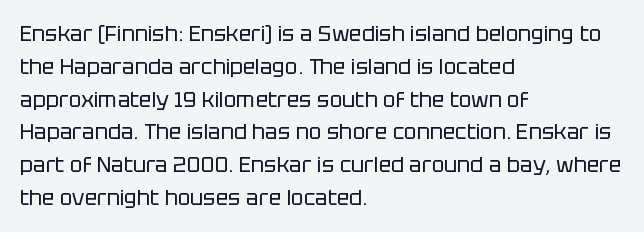
{"italic": "no", "bold": "no", "underline": "no", "align": "left", "line_spacing": "normal", "line_spacing_ratio": 1.56, "letter_spacing": "normal", "letter_spacing_em": 0.0, "glyph_px": 21}
